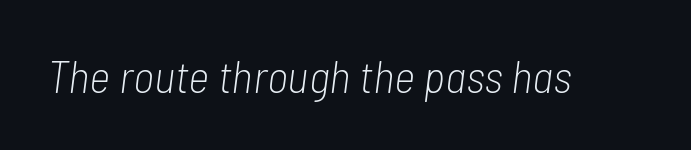
The image shows 46 px light, condensed type, italic (leaning right); set normal letter spacing, not underlined; low stroke contrast and a medium x-height.
